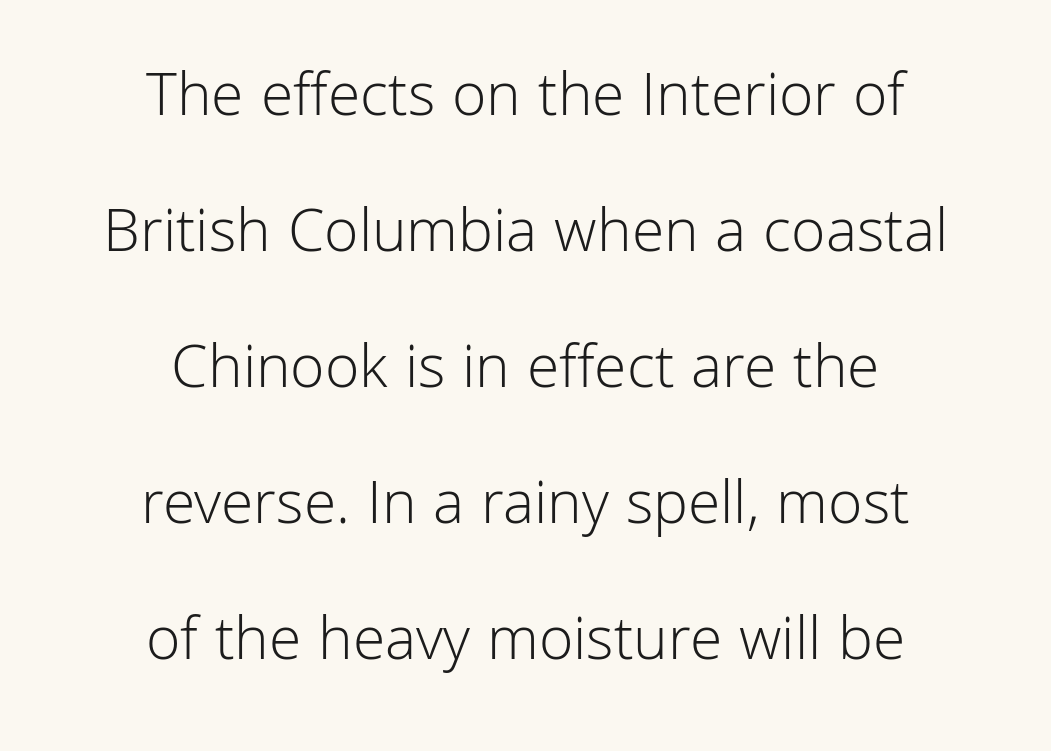
{"serif": "no", "italic": "no", "bold": "no", "weight": "light", "width": "normal", "stroke_contrast": "low", "x_height": "medium", "monospaced": "no", "underline": "no", "align": "center", "line_spacing": "loose", "line_spacing_ratio": 2.16, "letter_spacing": "normal", "letter_spacing_em": 0.0, "glyph_px": 63}
